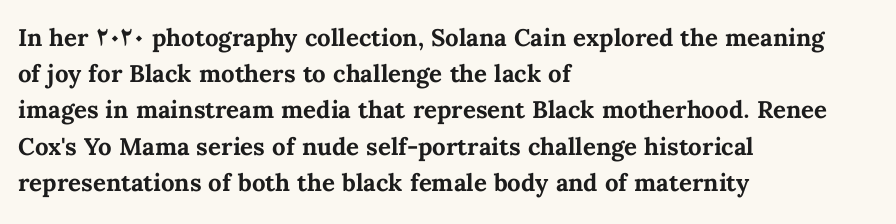
{"italic": "no", "bold": "yes", "underline": "no", "align": "left", "line_spacing": "normal", "line_spacing_ratio": 1.51, "letter_spacing": "normal", "letter_spacing_em": 0.0, "glyph_px": 24}
